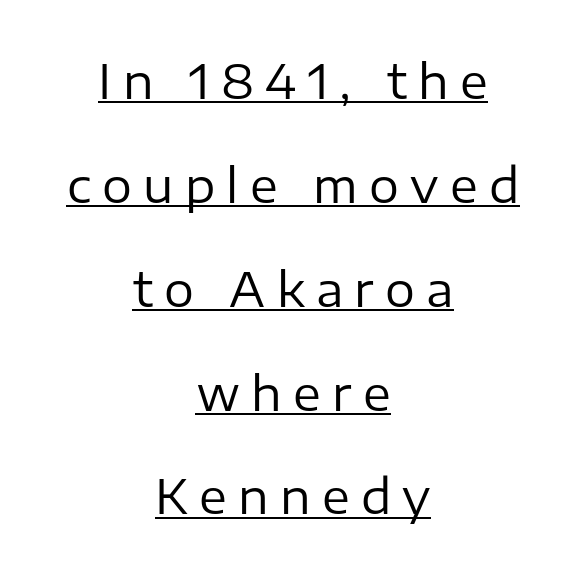
Tracking here is generous; glyphs stand well apart from one another. Letterform terminals end flat and unadorned throughout the passage. The sample's only ornament is a line tracing under the words. Teacher's note: observe the equal gaps on both sides — that is centered alignment.
